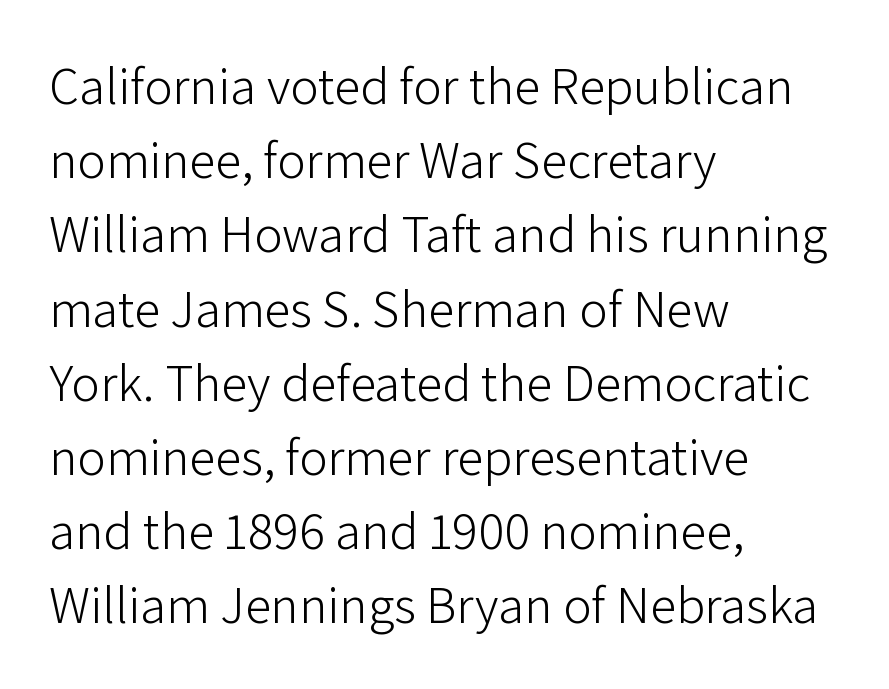
The characters are drawn with everyday or finer stroke widths. The letters stand upright; this is a roman face. Baseline-to-baseline distance is the conventional proportion of letter height. No extra tracking has been applied to these lines. The space directly below the letters is spotless. Look at the bottom of the vertical strokes: they stop flat, with no serifs.
